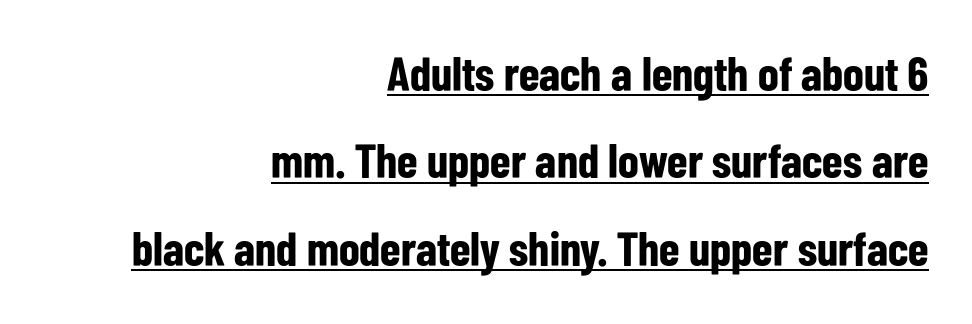
The image shows 48 px bold, condensed sans-serif type, upright; set right-aligned, line spacing 1.82x, normal letter spacing, underlined; low stroke contrast and a medium x-height.
